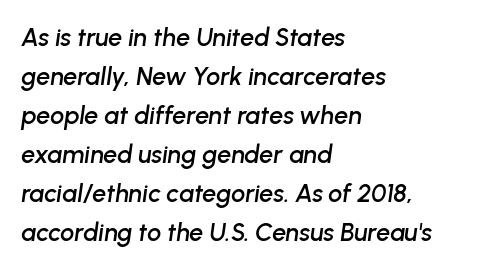
Q: Is the text italic (slanted)? A: Yes, it leans right by about 8 degrees.
Q: Is the text underlined? A: No.
Q: How is the paragraph aligned? A: Left-aligned.
Q: Is the spacing between letters normal or unusually wide? A: Normal.
Q: Is the spacing between lines tight, normal or loose? A: Normal.
